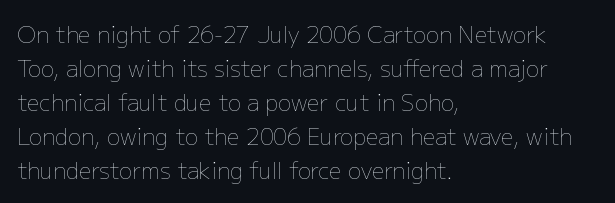
The image shows 22 px text type, upright; set left-aligned, normal line spacing (1.54x), normal letter spacing, not underlined.
